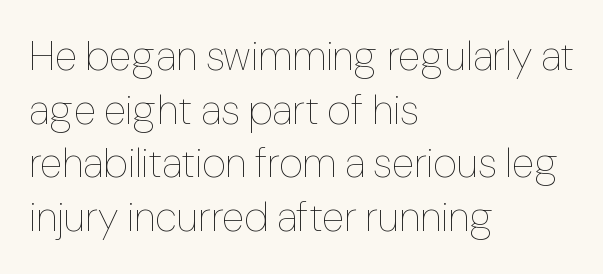
Looks like regular typesetting: each glyph gets only the width it needs. Regarding leading, the lines here are spaced in the standard way. Check the space under the baseline: it is left empty. Caption: standard tracking, unaltered. Compared with a centered layout, this one pins lines to the left instead.
